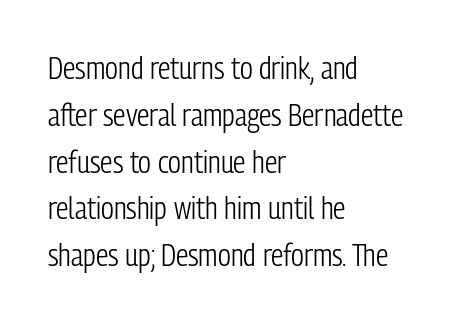
Honestly, there is no underline to notice here at all. The letterforms sit shoulder to shoulder at normal distance. You can tell from the bare stems that sans-serif type was used. Is this a heavy cut? Hardly; it is regular or lighter. Posture: vertical. Leading: standard.
